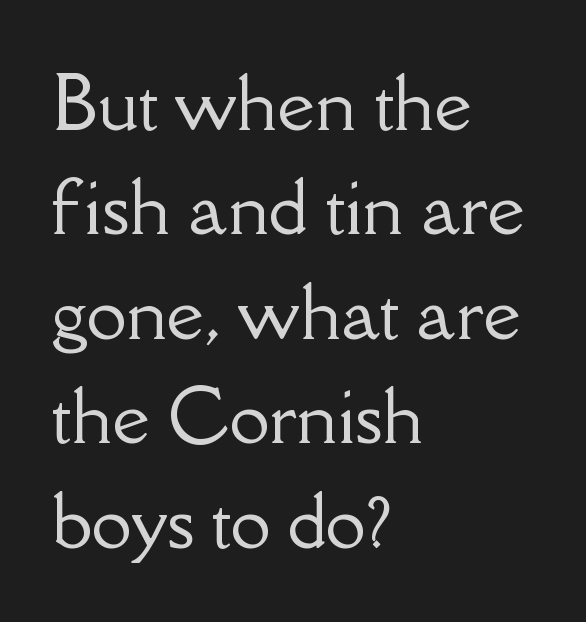
Is this a fixed-width face? No — the glyphs have proportional, varying widths. Normally led — the rows are evenly, conventionally spaced. The typography opts for an upright posture over an oblique one. Left-aligned paragraph, ragged on the right.
